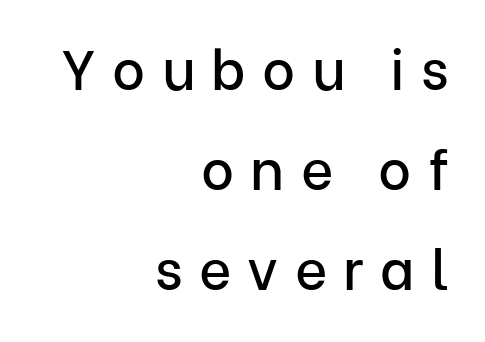
The image shows 56 px sans-serif type, upright; set right-aligned, line spacing 1.79x, unusually wide letter spacing (+0.29 em), not underlined; low stroke contrast and a medium x-height.
